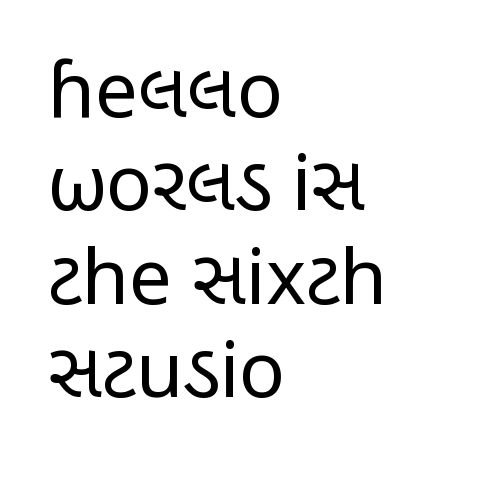
The image shows 76 px regular-weight, condensed sans-serif type, upright; set left-aligned, line spacing 1.23x, normal letter spacing, not underlined; low stroke contrast and a medium x-height.
